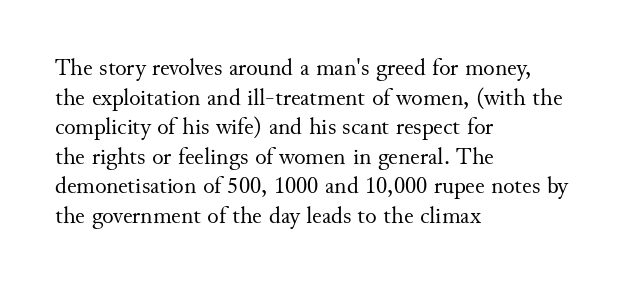
{"italic": "no", "bold": "no", "underline": "no", "align": "left", "line_spacing_ratio": 1.23, "letter_spacing": "normal", "letter_spacing_em": 0.0, "glyph_px": 24}
